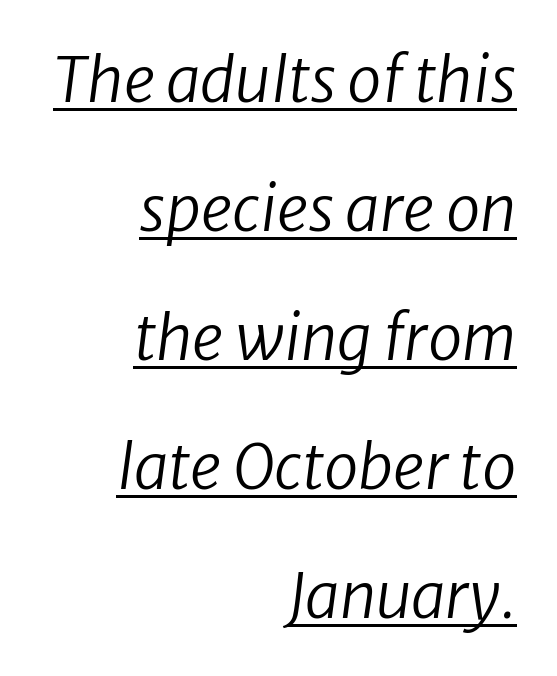
{"italic": "yes", "lean": "right", "slant_degrees": 8, "bold": "no", "weight": "regular", "width": "normal", "stroke_contrast": "low", "x_height": "medium", "monospaced": "no", "underline": "yes", "align": "right", "line_spacing": "loose", "line_spacing_ratio": 2.08, "letter_spacing": "normal", "letter_spacing_em": 0.0, "glyph_px": 62}
